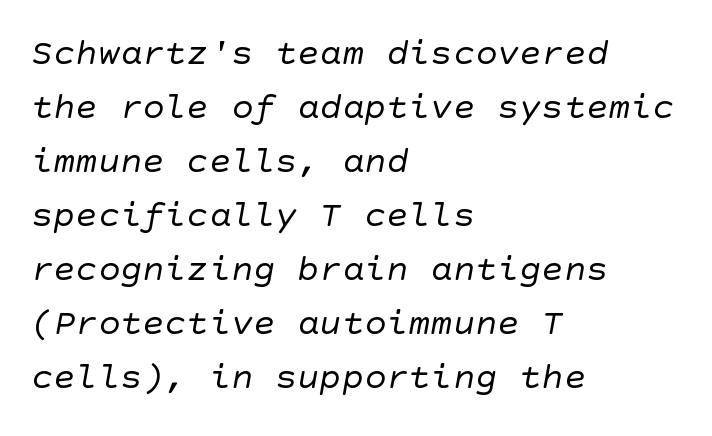
The image shows 37 px regular-weight sans-serif type; set left-aligned, normal line spacing (1.46x), normal letter spacing, not underlined; low stroke contrast and a large x-height.
